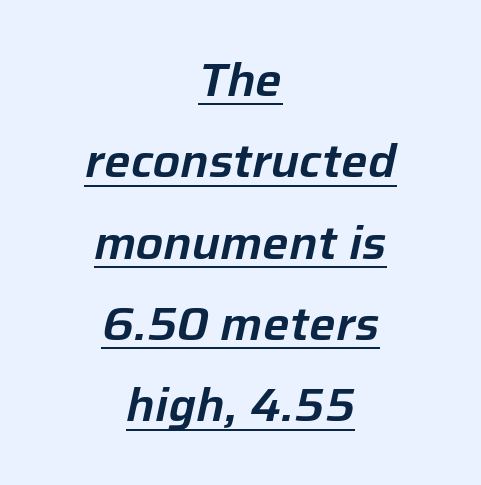
One-word summary of the alignment: center. Short note: letters normally spaced. Is this a fixed-width face? No — the glyphs have proportional, varying widths. The face used here appears with an underline applied. The passage shown leans; its letterforms are oblique.
